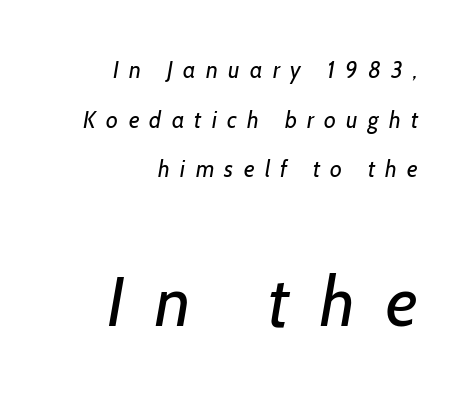
Q: Is the text bold? A: No.
Q: Is the typeface a serif or a sans-serif typeface? A: Sans-serif.
Q: Is the text underlined? A: No.
Q: How is the paragraph aligned? A: Right-aligned.
Q: Is the spacing between letters normal or unusually wide? A: Unusually wide.
Q: Is the spacing between lines tight, normal or loose? A: Loose.
Q: Which block of text is set in a larger size, the first (top) or the second (bottom)? A: The second (bottom) one.
Q: Width (condensed, normal, or wide)? A: Normal.
Q: Stroke contrast? A: Low.
Q: x-height? A: Medium.
Q: Monospaced? A: No.
